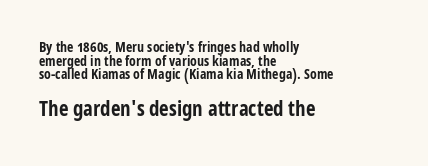
Q: Is the text bold? A: Yes.
Q: Is the text italic (slanted)? A: No, it is upright.
Q: Is the text underlined? A: No.
Q: How is the paragraph aligned? A: Left-aligned.
Q: Is the spacing between letters normal or unusually wide? A: Normal.
Q: Is the spacing between lines tight, normal or loose? A: Tight.
Q: Which block of text is set in a larger size, the first (top) or the second (bottom)? A: The second (bottom) one.
